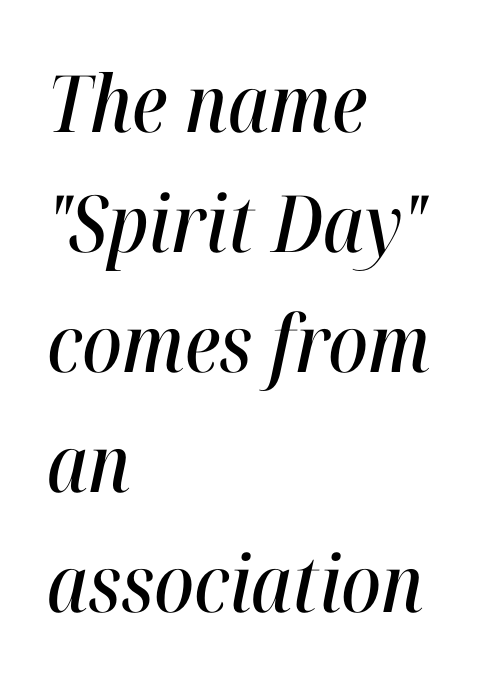
The image shows 79 px condensed type, italic (leaning right); set left-aligned, normal line spacing (1.52x), normal letter spacing, not underlined; high stroke contrast and a medium x-height.
